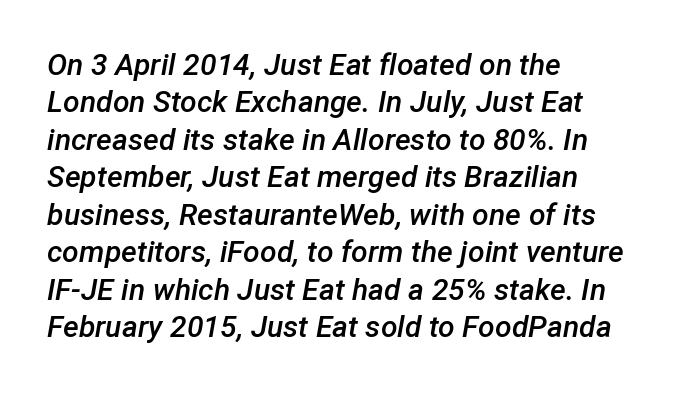
Q: Is the text bold? A: Semi-bold.
Q: Is the text italic (slanted)? A: Yes, it leans right by about 12 degrees.
Q: Is the text underlined? A: No.
Q: How is the paragraph aligned? A: Left-aligned.
Q: Is the spacing between letters normal or unusually wide? A: Normal.
Q: Is the spacing between lines tight, normal or loose? A: Normal.
Q: Width (condensed, normal, or wide)? A: Normal.
Q: Stroke contrast? A: Low.
Q: x-height? A: Medium.
Q: Monospaced? A: No.
